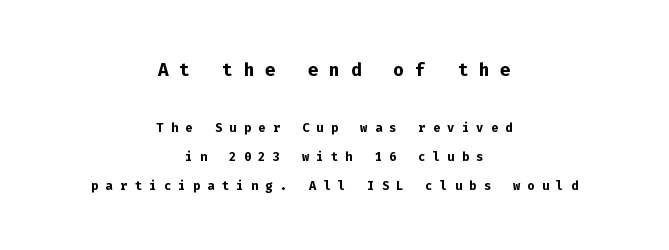
Is the lower block the larger one? No — the upper block carries the bigger type. A typesetter would call this heavily tracked-out type. Compared with a flush-left layout, this one balances lines on the center instead. Pretty heavy lettering here — definitely bold.
